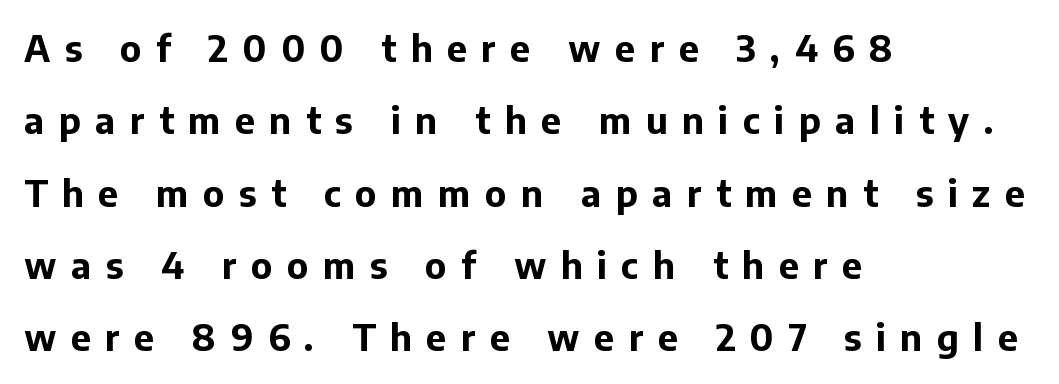
Q: Is the text bold? A: Yes.
Q: Is the text italic (slanted)? A: No, it is upright.
Q: Is the typeface a serif or a sans-serif typeface? A: Sans-serif.
Q: Is the text underlined? A: No.
Q: How is the paragraph aligned? A: Left-aligned.
Q: Is the spacing between letters normal or unusually wide? A: Unusually wide.
Q: Is the spacing between lines tight, normal or loose? A: Loose.
Q: Width (condensed, normal, or wide)? A: Normal.
Q: Stroke contrast? A: Low.
Q: x-height? A: Medium.
Q: Monospaced? A: No.
